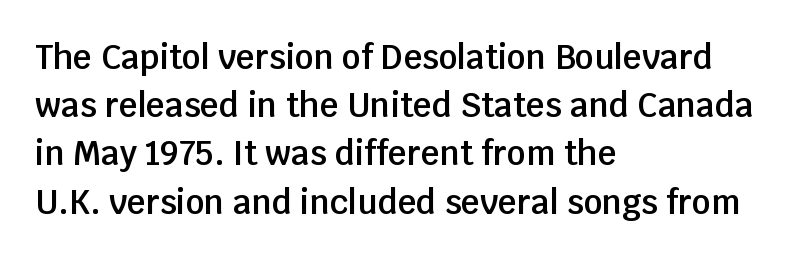
The image shows 33 px semibold sans-serif type, upright; set left-aligned, normal line spacing (1.46x), normal letter spacing, not underlined; low stroke contrast and a large x-height.
